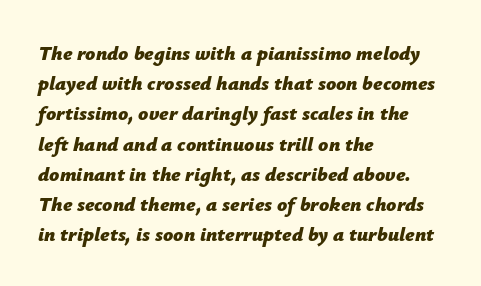
Honestly, there is no underline to notice here at all. Words appear dense and cohesive because spacing is normal. Evenly set lines give the paragraph a standard silhouette. Visually the block forms a straight wall on the left and a jagged coastline on the right.
